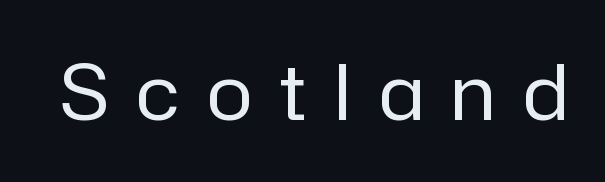
The image shows 76 px regular-weight sans-serif type, upright; set unusually wide letter spacing (+0.37 em), not underlined; low stroke contrast and a medium x-height.
